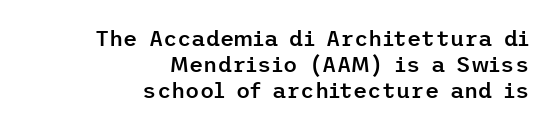
Slightly chunky letters — semibold, I'd say, not full bold. A student would call this right alignment; a typographer would say flush right, rag left. The strip under each line holds only bare page. Quick note: not italic, upright. The rendering keeps characters at their native spacing.
